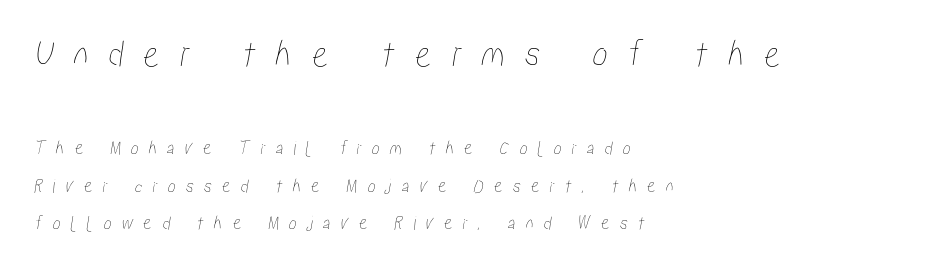
Q: Is the text underlined? A: No.
Q: How is the paragraph aligned? A: Left-aligned.
Q: Is the spacing between letters normal or unusually wide? A: Unusually wide.
Q: Which block of text is set in a larger size, the first (top) or the second (bottom)? A: The first (top) one.
Q: Width (condensed, normal, or wide)? A: Condensed.
Q: Stroke contrast? A: Low.
Q: x-height? A: Medium.
Q: Monospaced? A: No.
